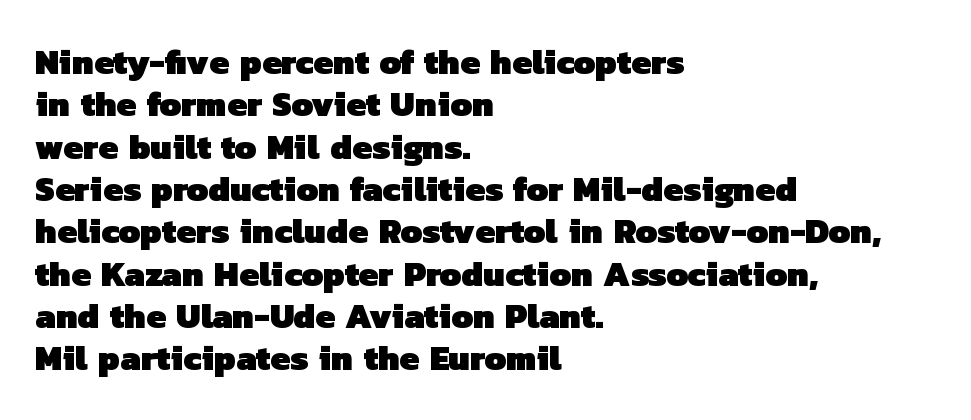
The image shows 35 px heavy sans-serif type; set left-aligned, line spacing 1.21x, normal letter spacing, not underlined; low stroke contrast and a medium x-height.
